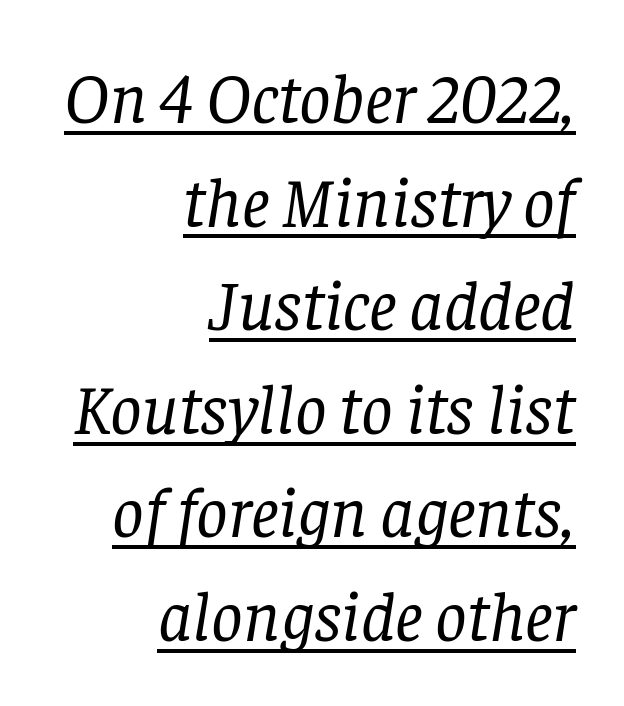
{"serif": "yes", "italic": "yes", "lean": "right", "slant_degrees": 8, "bold": "no", "weight": "regular", "width": "normal", "stroke_contrast": "low", "x_height": "large", "monospaced": "no", "underline": "yes", "align": "right", "line_spacing": "normal", "line_spacing_ratio": 1.48, "letter_spacing": "normal", "letter_spacing_em": 0.0, "glyph_px": 70}
